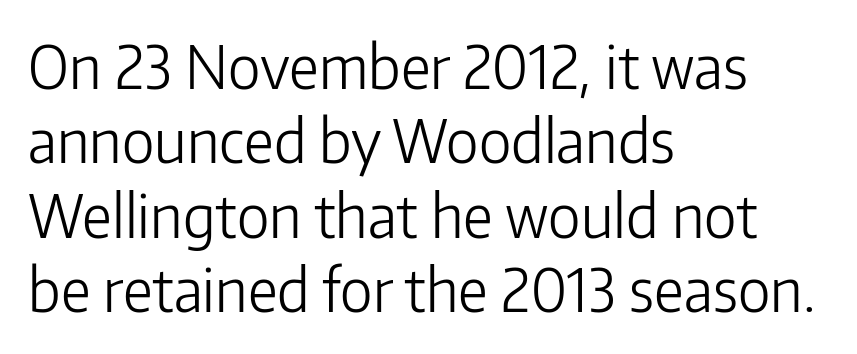
{"serif": "no", "italic": "no", "bold": "no", "weight": "light", "width": "normal", "stroke_contrast": "low", "x_height": "medium", "monospaced": "no", "underline": "no", "align": "left", "line_spacing": "normal", "line_spacing_ratio": 1.26, "letter_spacing": "normal", "letter_spacing_em": 0.0, "glyph_px": 59}
